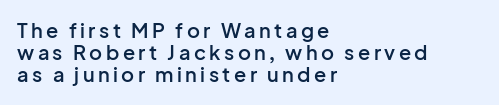
{"italic": "no", "bold": "semi", "underline": "no", "align": "left", "line_spacing": "tight", "line_spacing_ratio": 1.11, "glyph_px": 20}
